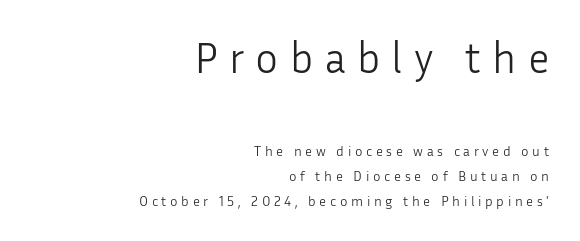
The image shows 43 px light sans-serif type, upright; set right-aligned, line spacing 1.78x, unusually wide letter spacing (+0.26 em), not underlined; the first (top) block is 3.07x larger; low stroke contrast and a medium x-height.
